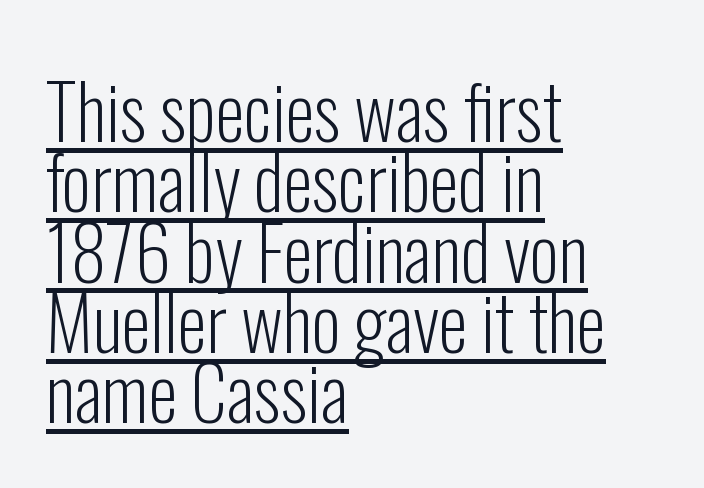
{"serif": "no", "italic": "no", "bold": "no", "weight": "light", "width": "condensed", "stroke_contrast": "low", "x_height": "medium", "monospaced": "no", "underline": "yes", "align": "left", "line_spacing": "tight", "line_spacing_ratio": 0.95, "letter_spacing": "normal", "letter_spacing_em": 0.0, "glyph_px": 74}
